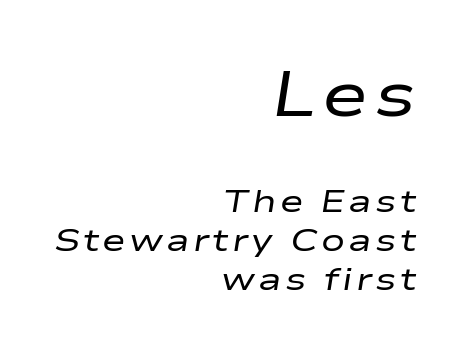
Slant detected: the letters are inclined. No word sits above an underline. Which of the two is more prominent by size? The first, at the top. Letters have the restrained weight of plain body copy at most.
